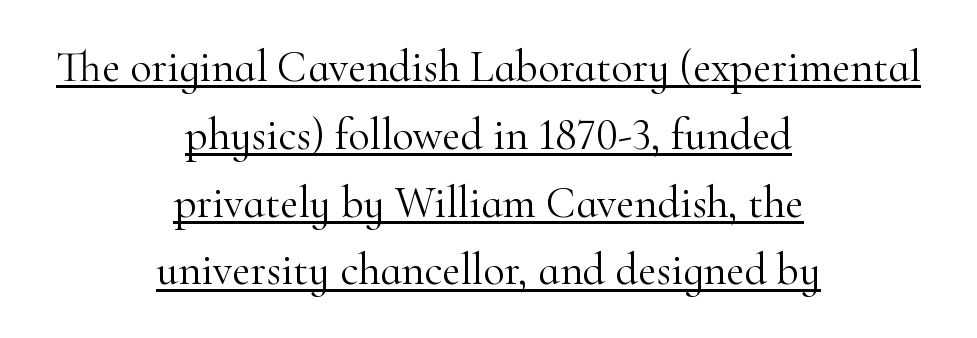
The image shows 44 px light serif type, upright; set centered, normal line spacing (1.54x), normal letter spacing, underlined; high stroke contrast and a small x-height.
